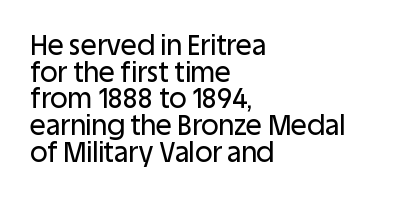
Any mark beneath the type? The region is blank. In terms of leading, this rendering errs on the cramped side. The gaps between neighbouring characters are ordinary and unremarkable. Ascenders rise straight up at ninety degrees. The paragraph shown leans on its left margin.
